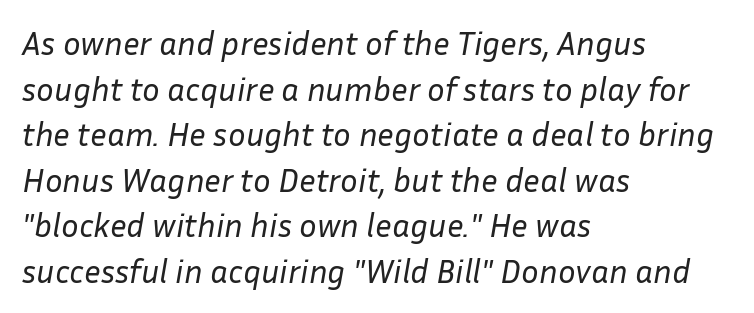
The image shows 33 px regular-weight type, italic (leaning right); set left-aligned, normal line spacing (1.38x), normal letter spacing, not underlined; low stroke contrast and a medium x-height.
